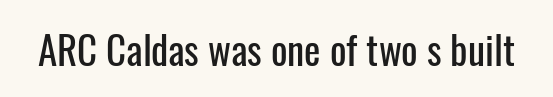
Q: Is the text italic (slanted)? A: No, it is upright.
Q: Is the typeface a serif or a sans-serif typeface? A: Sans-serif.
Q: Is the text underlined? A: No.
Q: Is the spacing between letters normal or unusually wide? A: Normal.
Q: Width (condensed, normal, or wide)? A: Condensed.
Q: Stroke contrast? A: Low.
Q: x-height? A: Medium.
Q: Monospaced? A: No.
